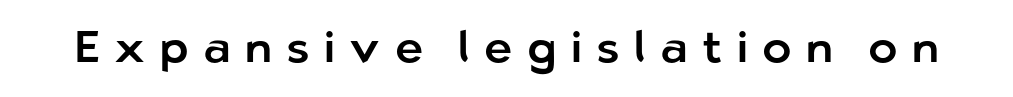
The image shows 44 px sans-serif type, upright; set unusually wide letter spacing (+0.33 em), not underlined; low stroke contrast and a medium x-height.
